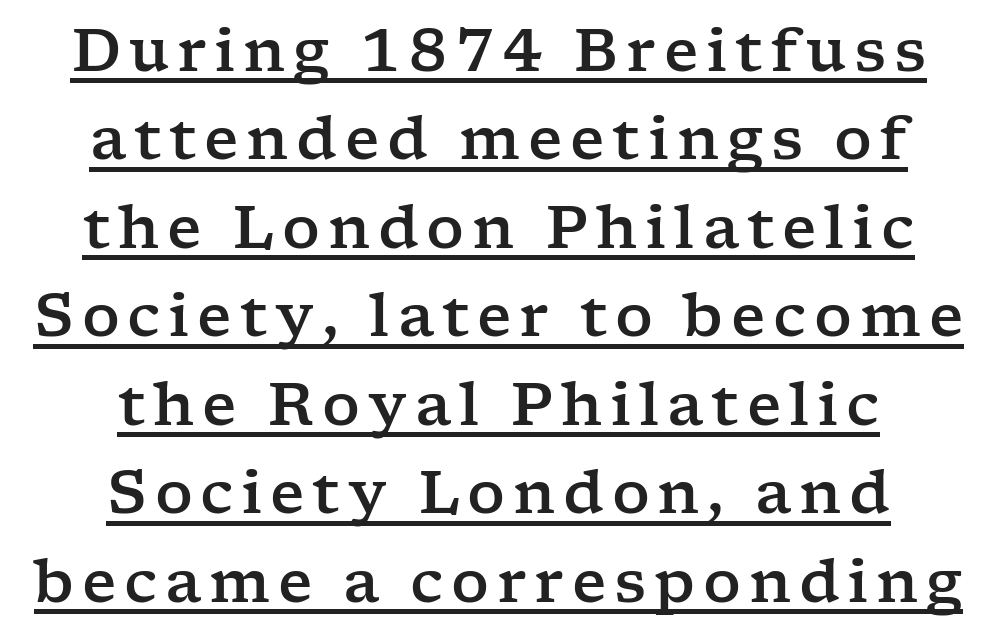
{"serif": "yes", "italic": "no", "width": "wide", "stroke_contrast": "low", "x_height": "medium", "monospaced": "no", "underline": "yes", "align": "center", "line_spacing": "normal", "line_spacing_ratio": 1.5, "glyph_px": 59}
